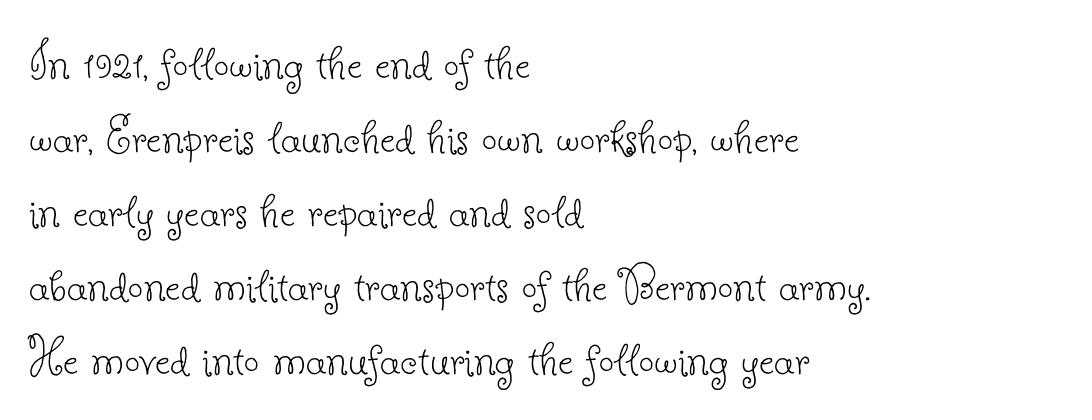
The image shows 54 px thin serif type, upright; set left-aligned, normal line spacing (1.37x), normal letter spacing, not underlined; low stroke contrast and a small x-height.
